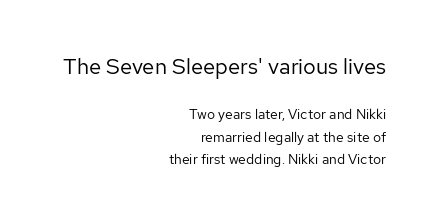
The image shows 22 px text type, upright; set right-aligned, normal line spacing (1.61x), normal letter spacing, not underlined; the first (top) block is 1.57x larger.
